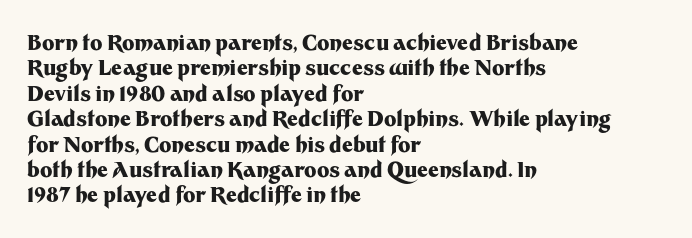
{"italic": "no", "bold": "yes", "underline": "no", "align": "left", "line_spacing_ratio": 1.21, "letter_spacing": "normal", "letter_spacing_em": 0.0, "glyph_px": 21}
